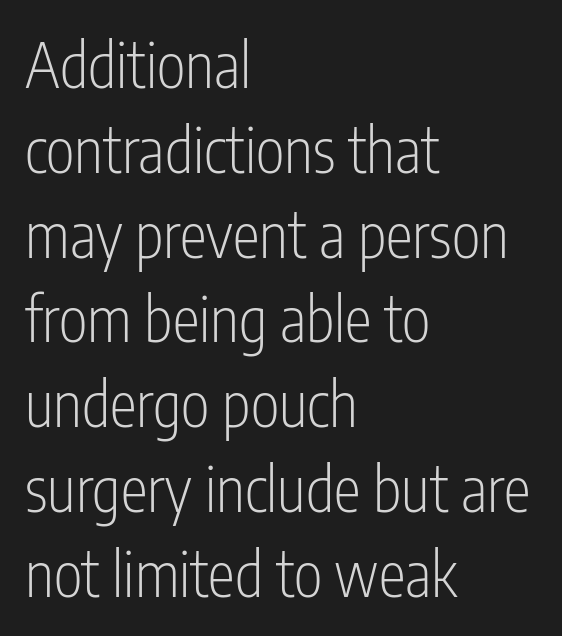
{"serif": "no", "italic": "no", "bold": "no", "weight": "light", "width": "condensed", "stroke_contrast": "low", "x_height": "medium", "monospaced": "no", "underline": "no", "align": "left", "line_spacing": "normal", "line_spacing_ratio": 1.39, "letter_spacing": "normal", "letter_spacing_em": 0.0, "glyph_px": 61}
